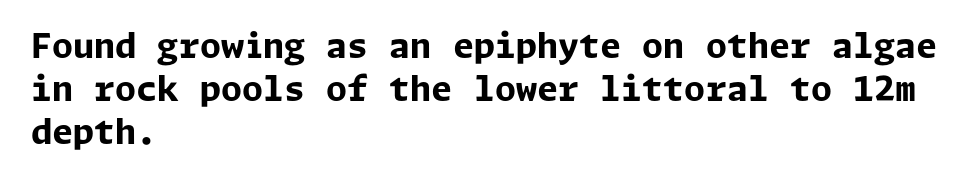
{"serif": "no", "italic": "no", "bold": "yes", "weight": "bold", "width": "normal", "stroke_contrast": "low", "x_height": "medium", "underline": "no", "align": "left", "line_spacing": "normal", "line_spacing_ratio": 1.27, "letter_spacing": "normal", "letter_spacing_em": 0.0, "glyph_px": 34}
